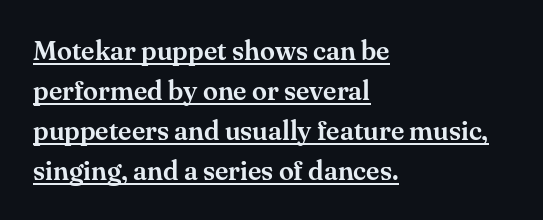
Q: Is the text italic (slanted)? A: No, it is upright.
Q: Is the text underlined? A: Yes.
Q: How is the paragraph aligned? A: Left-aligned.
Q: Is the spacing between letters normal or unusually wide? A: Normal.
Q: Is the spacing between lines tight, normal or loose? A: Normal.
